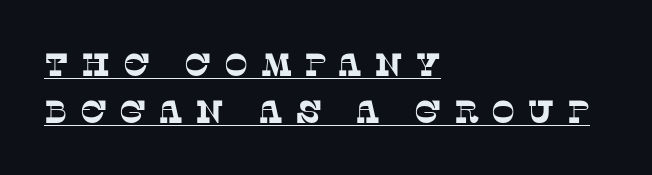
Q: Is the typeface a serif or a sans-serif typeface? A: Serif.
Q: Is the text underlined? A: Yes.
Q: How is the paragraph aligned? A: Left-aligned.
Q: Is the spacing between letters normal or unusually wide? A: Unusually wide.
Q: Is the spacing between lines tight, normal or loose? A: Normal.
Q: Width (condensed, normal, or wide)? A: Normal.
Q: Stroke contrast? A: Low.
Q: x-height? A: Large.
Q: Monospaced? A: No.
